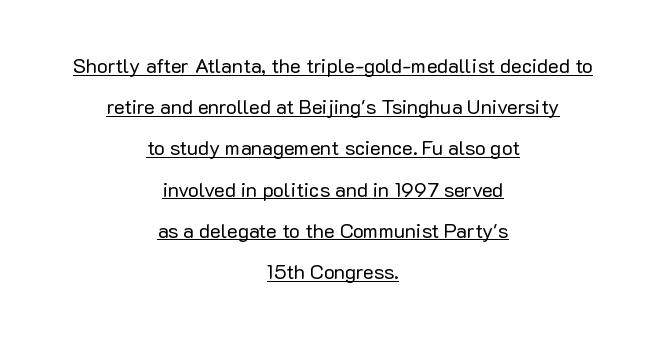
Reading down the block, each line starts at a different indent, mirrored at its end. Honestly, the underline is the first thing you notice here. The cut favours lightness, reaching ordinary text weight at its darkest. The line-height multiplier appears high, well above default. Nothing unusual about the tracking: characters are spaced as the font intends.
